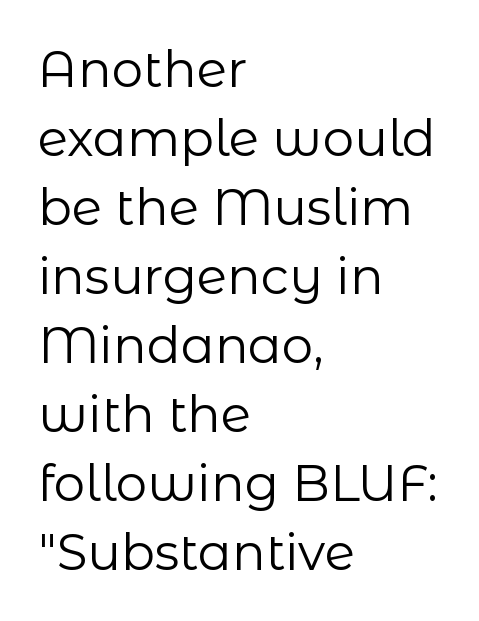
{"serif": "no", "italic": "no", "bold": "no", "weight": "regular", "width": "normal", "stroke_contrast": "low", "x_height": "medium", "monospaced": "no", "underline": "no", "align": "left", "line_spacing": "normal", "line_spacing_ratio": 1.38, "letter_spacing": "normal", "letter_spacing_em": 0.0, "glyph_px": 50}
